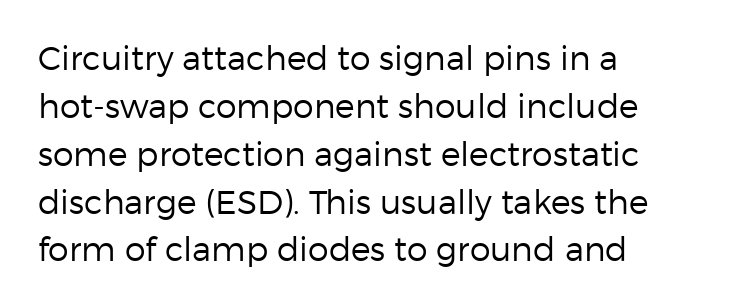
Casual observation: everything's shoved over to the left. Classification — sans serif. The typography opts for an upright posture over an oblique one. Here the designer chose a conventional face with non-uniform glyph widths. The rendering uses a moderate line-height, typical for paragraphs.
